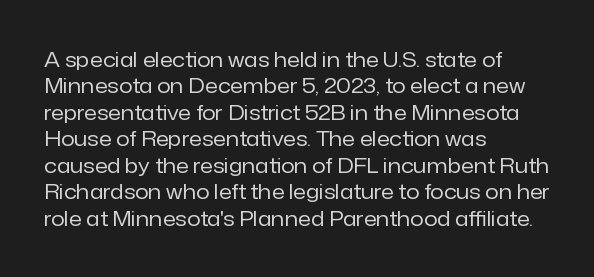
The rendering uses a moderate line-height, typical for paragraphs. Only glyphs here, with clear space below each row. The passage is arranged the way most books set body copy — flush left. Spacing between characters is what you'd get straight out of the box.
